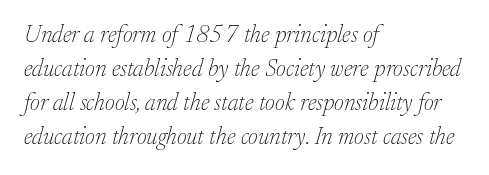
Q: Is the text bold? A: No.
Q: Is the text italic (slanted)? A: Yes, it leans right by about 17 degrees.
Q: Is the text underlined? A: No.
Q: How is the paragraph aligned? A: Left-aligned.
Q: Is the spacing between letters normal or unusually wide? A: Normal.
Q: Is the spacing between lines tight, normal or loose? A: Normal.
